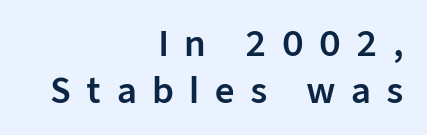
Q: Is the text italic (slanted)? A: No, it is upright.
Q: Is the typeface a serif or a sans-serif typeface? A: Sans-serif.
Q: Is the text underlined? A: No.
Q: How is the paragraph aligned? A: Right-aligned.
Q: Is the spacing between letters normal or unusually wide? A: Unusually wide.
Q: Is the spacing between lines tight, normal or loose? A: Normal.
Q: Width (condensed, normal, or wide)? A: Normal.
Q: Stroke contrast? A: Low.
Q: x-height? A: Medium.
Q: Monospaced? A: No.
